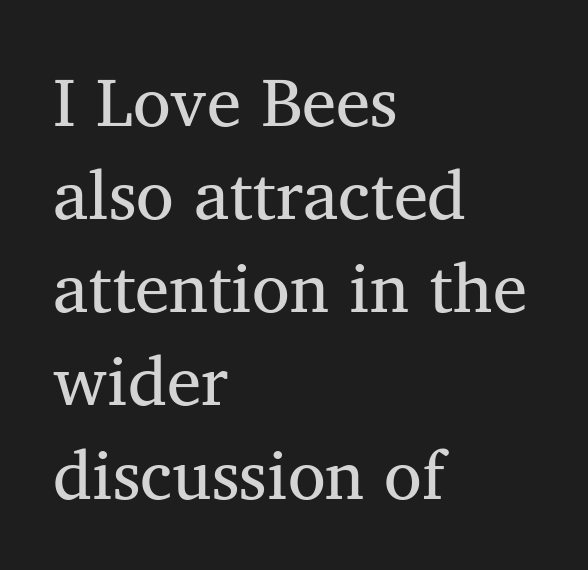
Vertical stems look standard width or narrower in stroke. This sample has the flowing, uneven cadence of proportional lettering. Reading down the column, the eye jumps a familiar distance to each next line. The compositor pushed each line to the left boundary.
